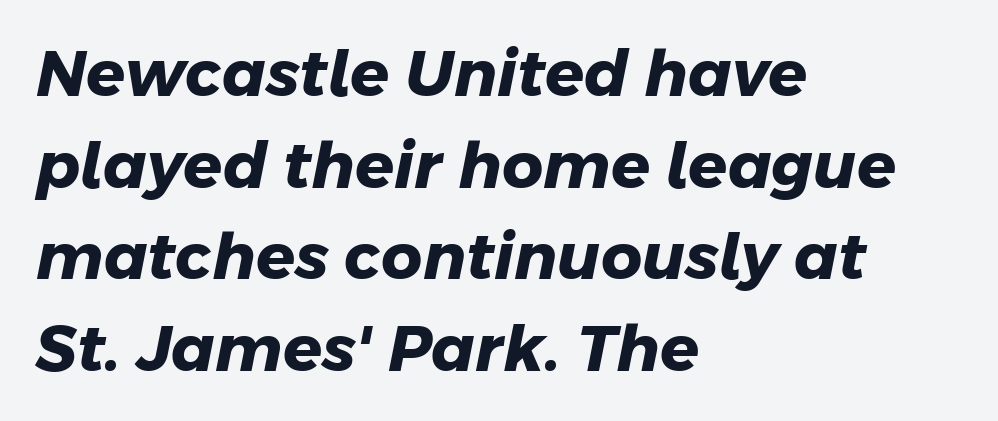
{"serif": "no", "bold": "yes", "weight": "heavy", "width": "normal", "stroke_contrast": "low", "x_height": "medium", "monospaced": "no", "underline": "no", "align": "left", "line_spacing": "normal", "line_spacing_ratio": 1.43, "letter_spacing": "normal", "letter_spacing_em": 0.0, "glyph_px": 64}
